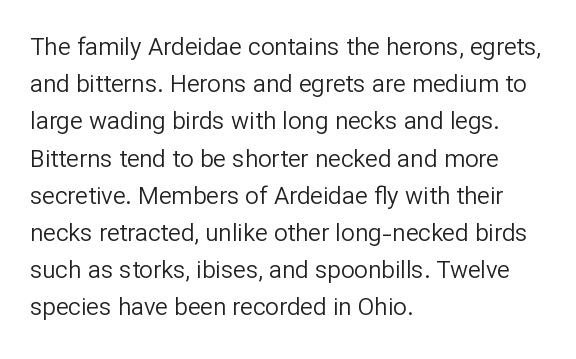
{"italic": "no", "bold": "no", "underline": "no", "align": "left", "line_spacing": "normal", "line_spacing_ratio": 1.55, "letter_spacing": "normal", "letter_spacing_em": 0.0, "glyph_px": 24}
